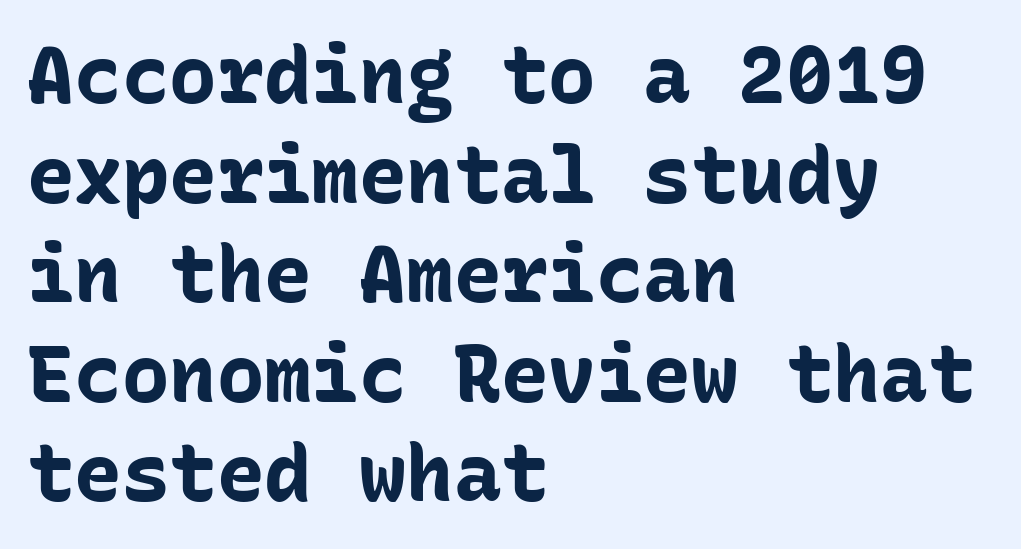
{"serif": "no", "italic": "no", "bold": "yes", "weight": "bold", "width": "normal", "stroke_contrast": "low", "x_height": "medium", "monospaced": "yes", "underline": "no", "align": "left", "line_spacing": "normal", "line_spacing_ratio": 1.26, "letter_spacing": "normal", "letter_spacing_em": 0.0, "glyph_px": 79}
